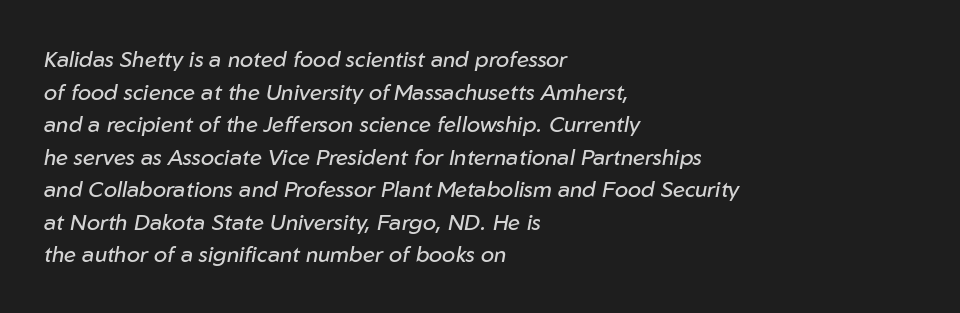
{"italic": "yes", "lean": "right", "slant_degrees": 10, "bold": "no", "underline": "no", "align": "left", "line_spacing": "normal", "line_spacing_ratio": 1.48, "letter_spacing": "normal", "letter_spacing_em": 0.0, "glyph_px": 22}
